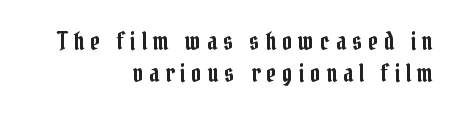
The image shows 25 px text type, upright; set right-aligned, normal line spacing (1.27x), unusually wide letter spacing (+0.23 em), not underlined.
